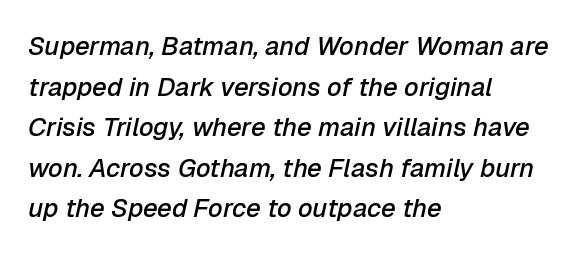
The image shows 26 px text type, italic (leaning right); set left-aligned, normal line spacing (1.56x), normal letter spacing, not underlined.
